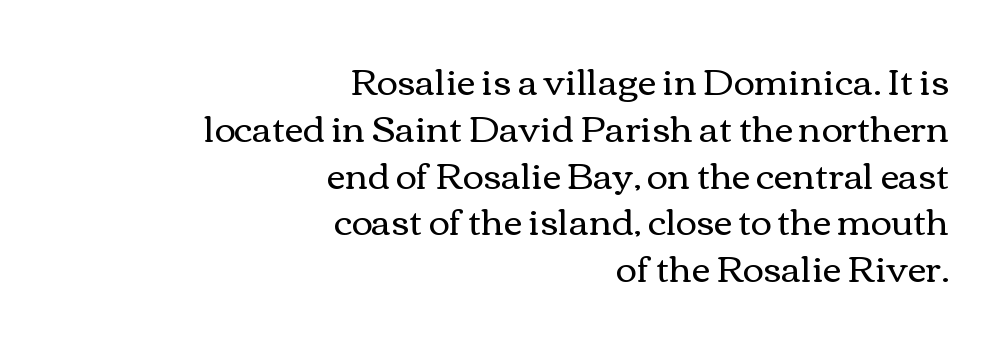
{"italic": "no", "bold": "no", "weight": "regular", "width": "wide", "x_height": "medium", "monospaced": "no", "underline": "no", "align": "right", "line_spacing": "normal", "line_spacing_ratio": 1.3, "letter_spacing": "normal", "letter_spacing_em": 0.0, "glyph_px": 36}
